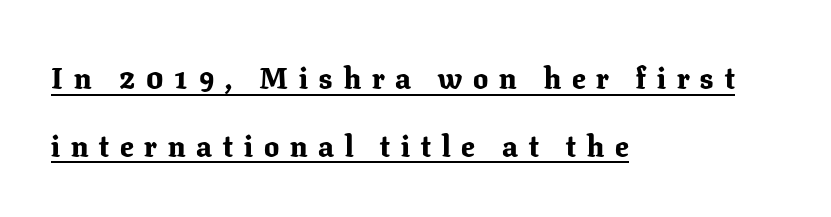
{"serif": "yes", "italic": "no", "bold": "yes", "weight": "bold", "width": "normal", "stroke_contrast": "low", "x_height": "medium", "monospaced": "no", "underline": "yes", "align": "left", "line_spacing": "loose", "line_spacing_ratio": 2.26, "letter_spacing": "wide", "letter_spacing_em": 0.36, "glyph_px": 30}
